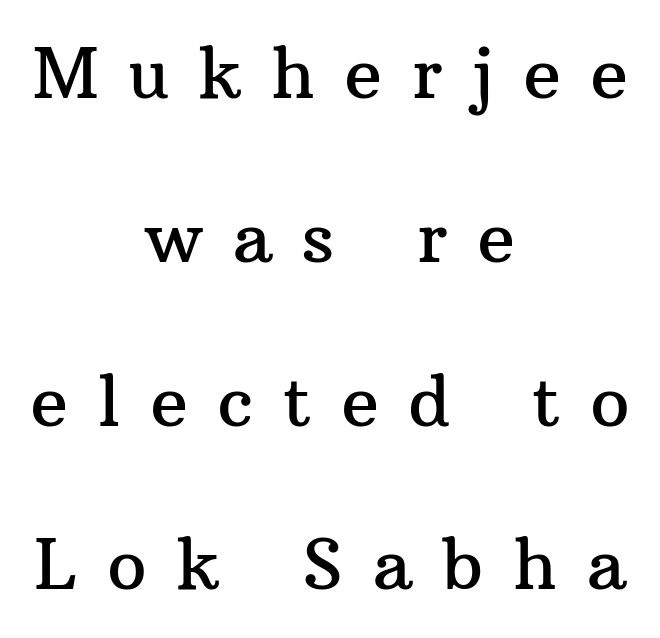
{"serif": "yes", "italic": "no", "width": "normal", "stroke_contrast": "medium", "x_height": "medium", "monospaced": "no", "underline": "no", "align": "center", "line_spacing": "loose", "line_spacing_ratio": 2.34, "letter_spacing": "wide", "letter_spacing_em": 0.42, "glyph_px": 70}
